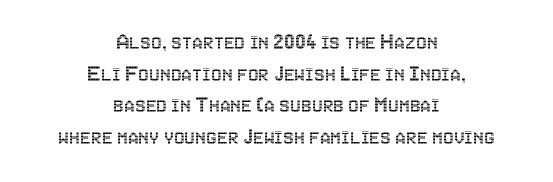
The image shows 24 px text type, upright; set centered, normal line spacing (1.32x), normal letter spacing, not underlined.
